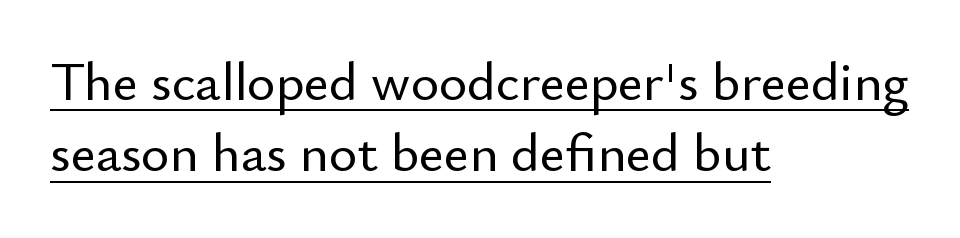
The image shows 54 px sans-serif type, upright; set left-aligned, normal line spacing (1.32x), normal letter spacing, underlined; low stroke contrast and a small x-height.
